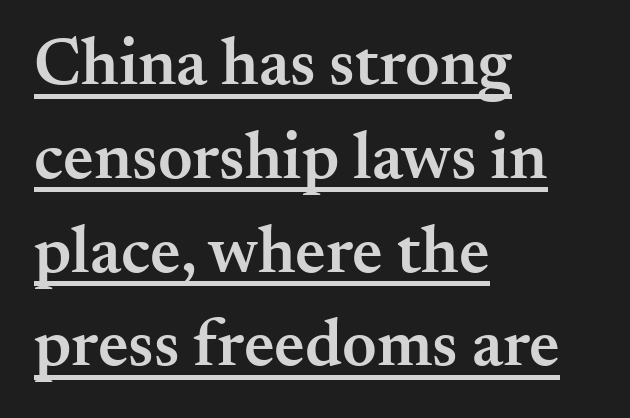
Tracking here is standard; glyphs follow each other at the usual distance. Note the varied advance widths — an 'i' is clearly narrower than an 'm'. Style check: upright. In designer terms, the underline attribute is active on this setting. The vertical gap from one line to the next is medium. The strokes are fattened partway — semibold, not bold.
